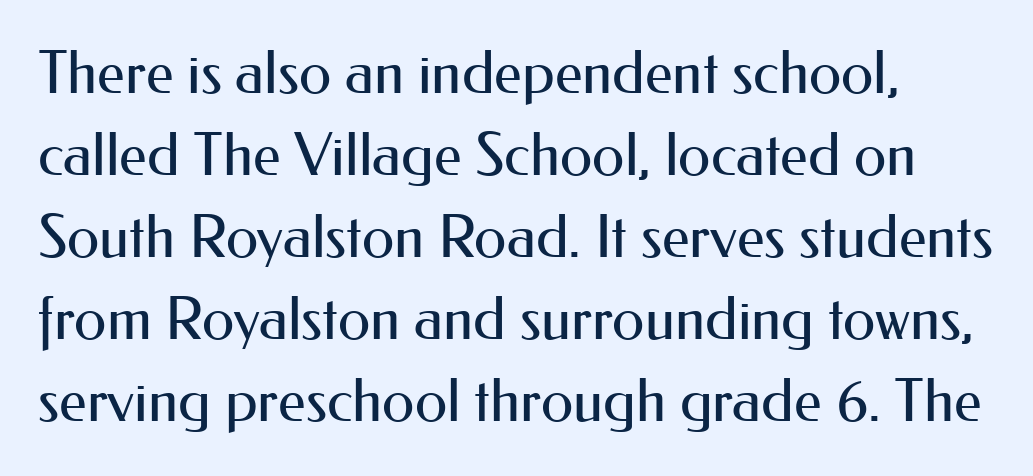
The image shows 59 px regular-weight sans-serif type, upright; set normal line spacing (1.39x), normal letter spacing, not underlined; medium stroke contrast and a small x-height.
